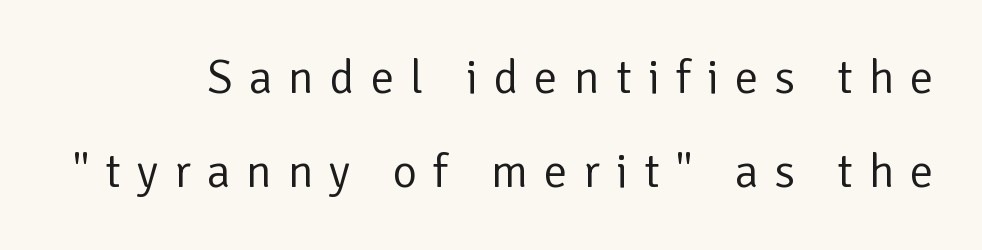
Q: Is the text bold? A: No.
Q: Is the text italic (slanted)? A: No, it is upright.
Q: Is the typeface a serif or a sans-serif typeface? A: Sans-serif.
Q: Is the text underlined? A: No.
Q: Is the spacing between letters normal or unusually wide? A: Unusually wide.
Q: Is the spacing between lines tight, normal or loose? A: Loose.
Q: Width (condensed, normal, or wide)? A: Normal.
Q: Stroke contrast? A: Low.
Q: x-height? A: Medium.
Q: Monospaced? A: No.
